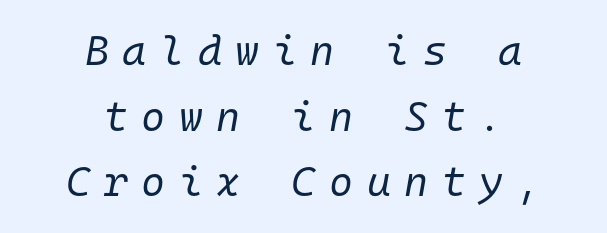
{"italic": "yes", "lean": "right", "slant_degrees": 10, "bold": "no", "weight": "regular", "width": "normal", "stroke_contrast": "low", "x_height": "medium", "monospaced": "yes", "underline": "no", "align": "center", "line_spacing": "normal", "line_spacing_ratio": 1.6, "letter_spacing": "wide", "letter_spacing_em": 0.33, "glyph_px": 41}
